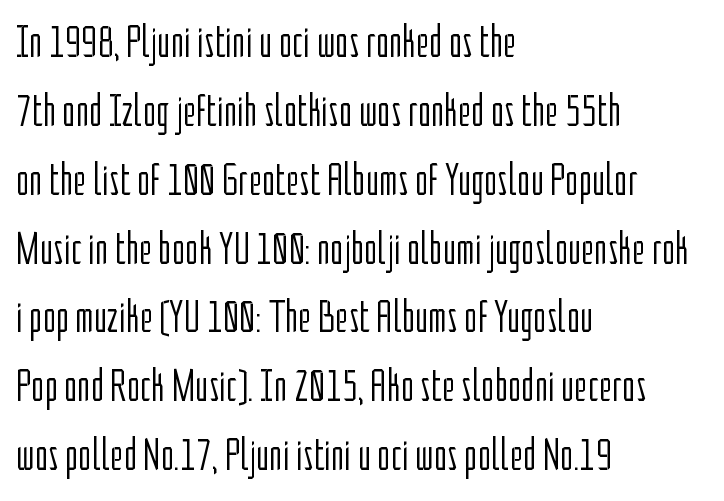
Leading matches the norm, producing a regular column. Leftover space on each line is placed entirely after the last word. These lines are rendered in a variable-pitch font. The passage shown is typeset with a sans-serif family. The typesetting does not lean heavy: it is not bold. Every character sits straight up, as roman type does.
